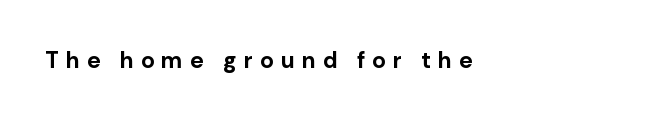
The image shows 23 px bold type, upright; set unusually wide letter spacing (+0.31 em), not underlined.
